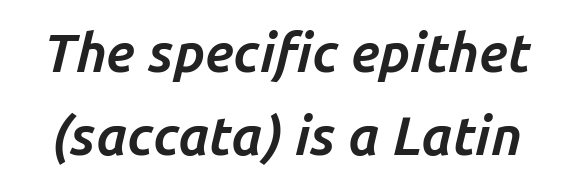
The image shows 54 px bold type, italic (leaning right); set normal line spacing (1.54x), normal letter spacing, not underlined; low stroke contrast and a medium x-height.
